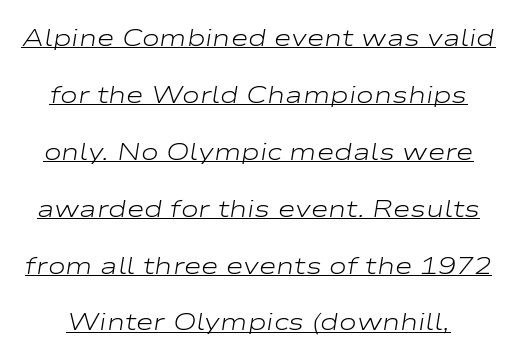
Tracking here is standard; glyphs follow each other at the usual distance. Widely set lines give the paragraph a tall, airy silhouette. Emphasis is given by a line drawn under the lettering. The face looks like a standard text weight, possibly lighter.
